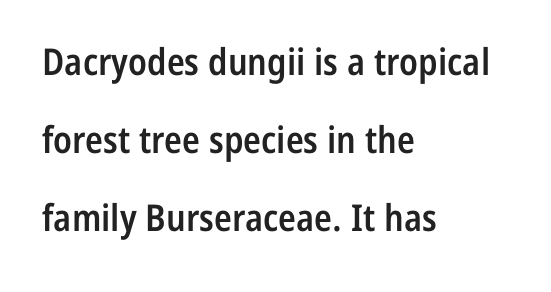
Are there feet on the stems? There aren't — it's a sans. Descenders are the only things crossing below the line. The font is running at a semibold setting, under full bold. Italic: no, the glyphs are upright roman. Typeset ragged right — the left edge is the straight one. The line-height multiplier appears high, well above default.
